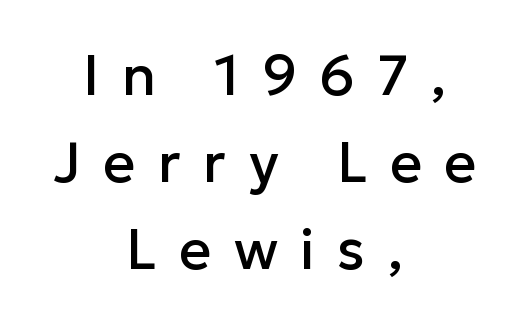
You could not count columns in this text — the font is proportionally spaced. No italicization has been applied; the sample stays upright. The type is letterspaced generously, with wide tracking. Rule under the text: the space is simply empty. In terms of letterform style, serifs are entirely absent.
